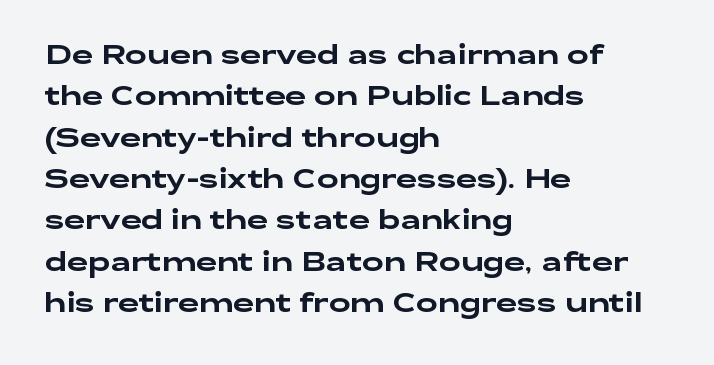
{"italic": "no", "underline": "no", "align": "left", "line_spacing": "normal", "line_spacing_ratio": 1.59, "letter_spacing": "normal", "letter_spacing_em": 0.0, "glyph_px": 26}
